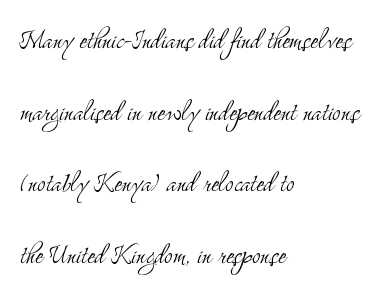
Line starts are locked; line ends wander. Is this a fixed-width face? No — the glyphs have proportional, varying widths. A light-to-regular cut is what we see here. Is this a sans? No — the strokes have serifs. Check the space under the baseline: it is left empty.
